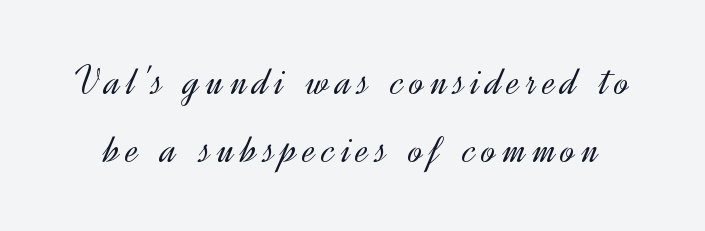
{"serif": "no", "bold": "no", "weight": "light", "width": "normal", "x_height": "small", "monospaced": "no", "underline": "no", "line_spacing": "normal", "line_spacing_ratio": 1.57, "glyph_px": 43}
